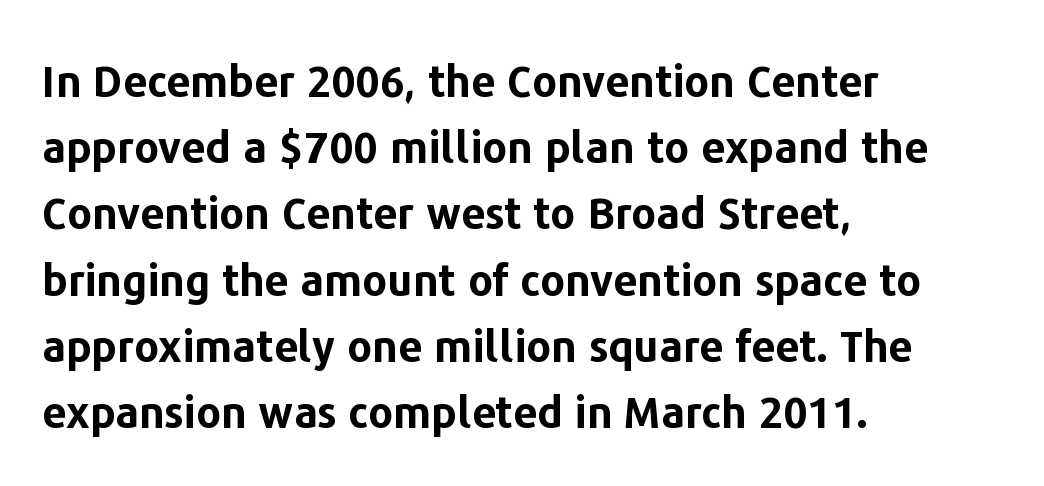
This sample uses plain, unmodified letter spacing. Short and long lines alike share a common starting point at left. Is the type bold? Yes — the strokes are clearly thick and heavy. If you measured baseline to baseline, you'd find a middling distance. Every character sits straight up, as roman type does. The words here are not underlined.
